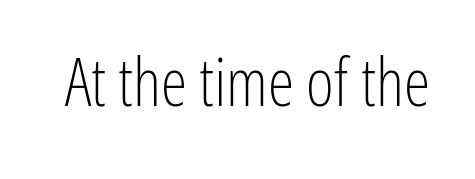
The typography opts for an upright posture over an oblique one. Nothing unusual about the tracking: characters are spaced as the font intends. No extra ink here — the face is not bold. Here the designer chose a conventional face with non-uniform glyph widths. The passage shown is not underscored anywhere.
